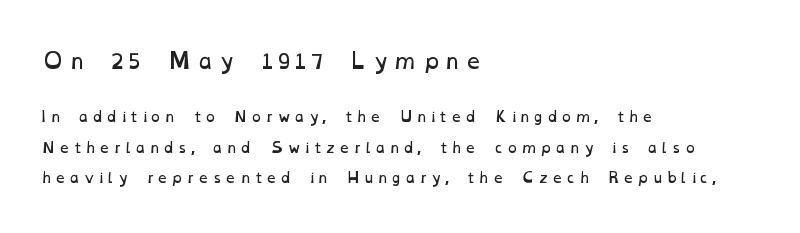
{"bold": "no", "underline": "no", "align": "left", "line_spacing": "loose", "line_spacing_ratio": 2.17, "larger_block": "first", "size_ratio": 1.5, "glyph_px": 21}
